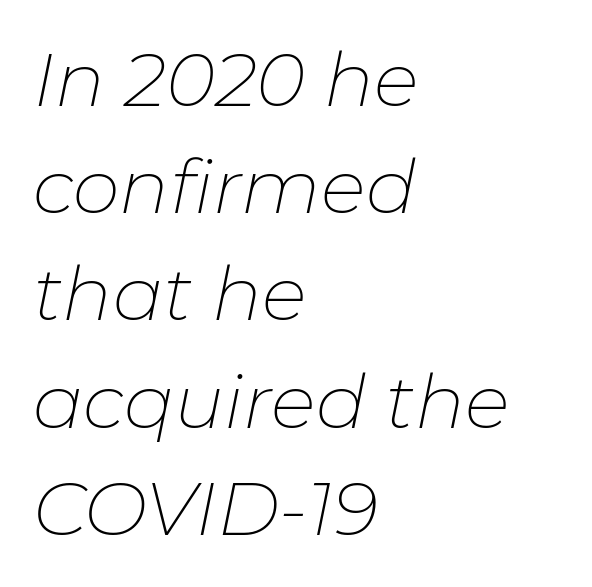
{"italic": "yes", "lean": "right", "slant_degrees": 11, "bold": "no", "weight": "thin", "width": "normal", "stroke_contrast": "low", "x_height": "medium", "monospaced": "no", "underline": "no", "align": "left", "line_spacing": "normal", "line_spacing_ratio": 1.43, "letter_spacing": "normal", "letter_spacing_em": 0.0, "glyph_px": 75}
